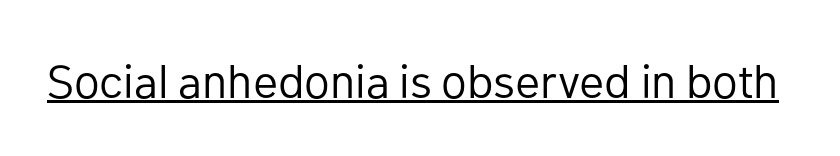
Here the glyphs are tracked normally, forming tight word shapes. Here the designer chose a conventional face with non-uniform glyph widths. This rendering features underlined lettering. Summary of weight: not heavy and not bold. The typeface chosen for these lines omits serifs. The specimen reads as upright at a glance.
